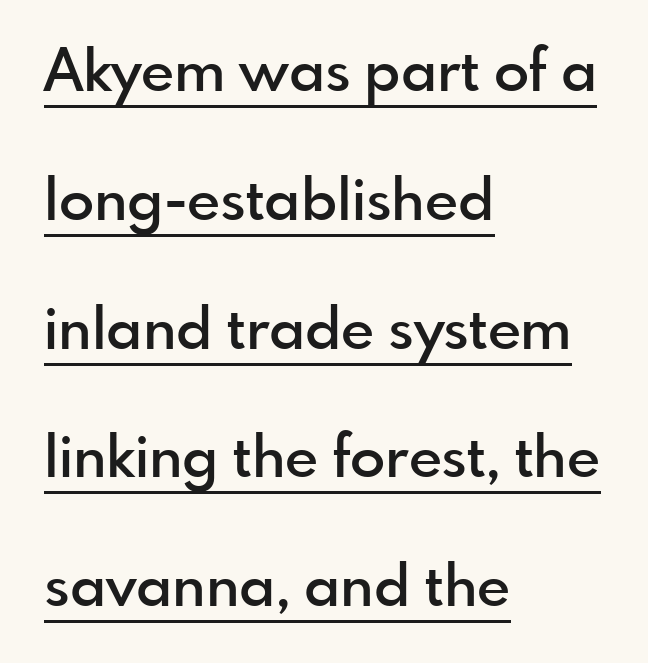
Students, note that the glyphs here touch the page at normal intervals. The passage shown is underscored from start to finish. Ascenders rise straight up at ninety degrees. These lines are rendered in a variable-pitch font. One-word summary of the alignment: left. Is the type bold? Partly — it's a semibold, heavier than regular but not fully bold.
